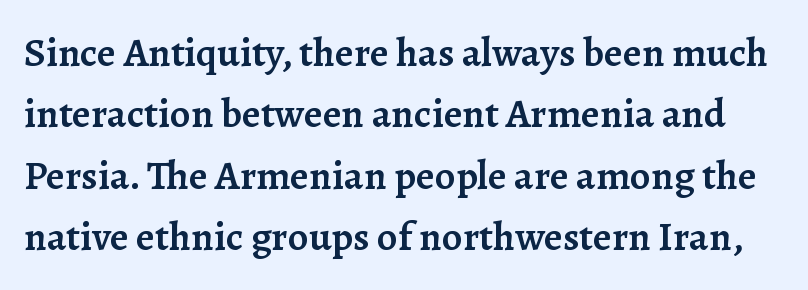
Q: Is the text bold? A: Semi-bold.
Q: Is the text italic (slanted)? A: No, it is upright.
Q: Is the typeface a serif or a sans-serif typeface? A: Serif.
Q: Is the text underlined? A: No.
Q: Is the spacing between letters normal or unusually wide? A: Normal.
Q: Is the spacing between lines tight, normal or loose? A: Normal.
Q: Width (condensed, normal, or wide)? A: Normal.
Q: Stroke contrast? A: Low.
Q: x-height? A: Medium.
Q: Monospaced? A: No.
